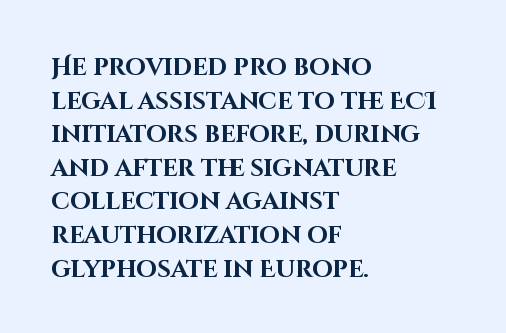
Q: Is the text bold? A: Yes.
Q: Is the text italic (slanted)? A: No, it is upright.
Q: Is the text underlined? A: No.
Q: How is the paragraph aligned? A: Left-aligned.
Q: Is the spacing between letters normal or unusually wide? A: Normal.
Q: Is the spacing between lines tight, normal or loose? A: Normal.
